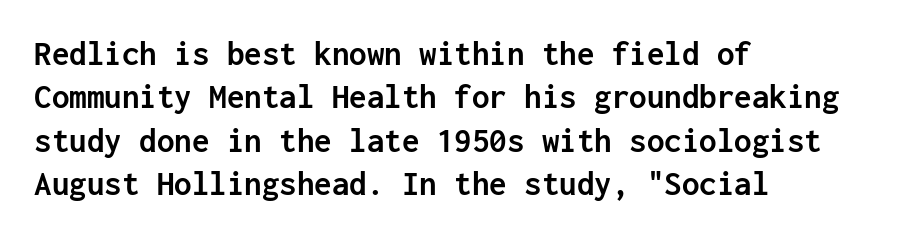
The specimen reads as upright at a glance. Spacing verdict: monospaced, one width for all characters. A full-strength bold gives these letters their thick strokes. Type without underlining.
